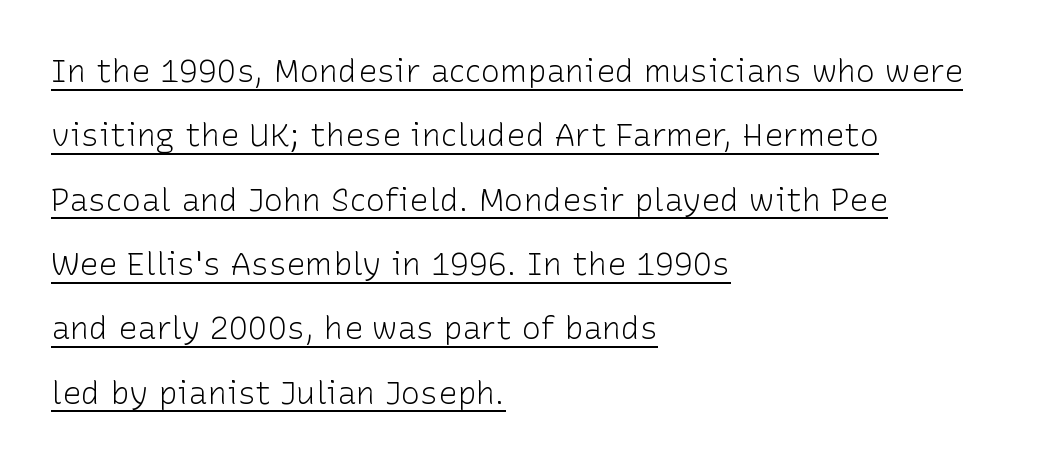
The letters look calm and open, with moderate or lighter stems. Glyph-to-glyph distance matches everyday printed text. Each letter keeps its own natural width here, so spacing adapts to shape. The line-height multiplier appears high, well above default. What kind of face is this? One without serifs — a sans. A rule runs beneath these lines of type.
